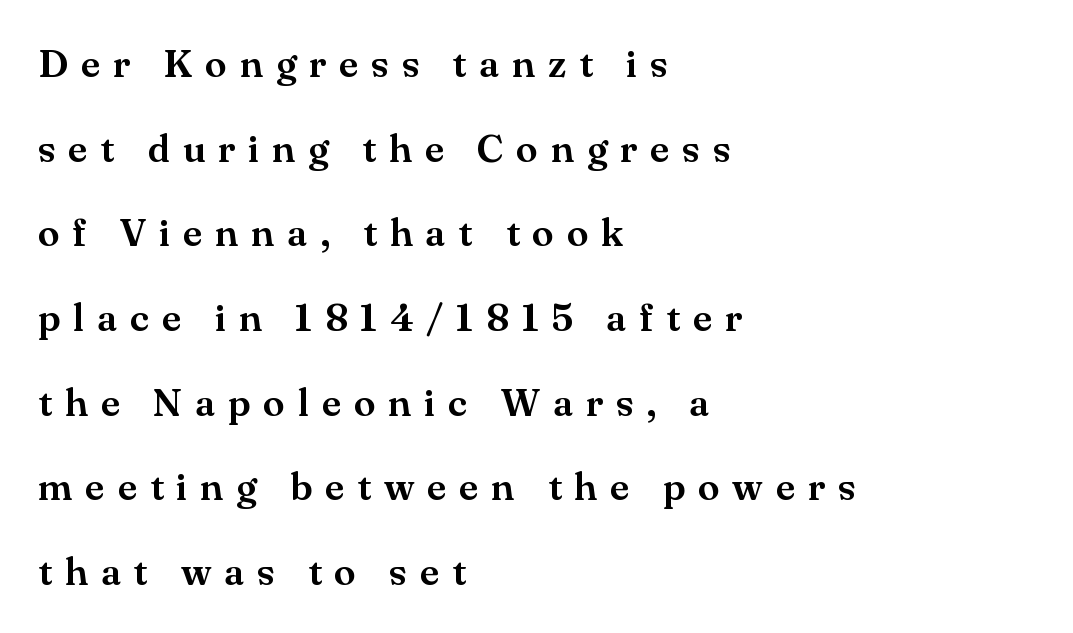
The image shows 39 px serif type, upright; set left-aligned, loose line spacing (2.17x), unusually wide letter spacing (+0.33 em), not underlined; medium stroke contrast and a small x-height.
